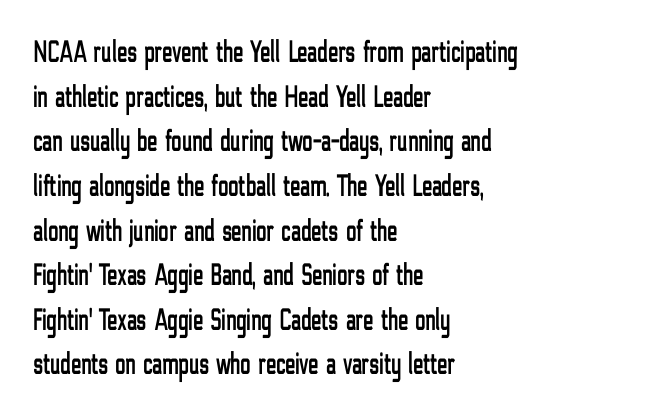
The image shows 31 px condensed sans-serif type, upright; set left-aligned, normal line spacing (1.44x), normal letter spacing, not underlined; low stroke contrast and a medium x-height.
